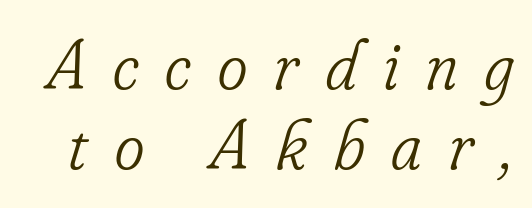
The image shows 71 px light, condensed serif type, italic (leaning right); set tight line spacing (1.13x), unusually wide letter spacing (+0.38 em), not underlined; low stroke contrast and a small x-height.
